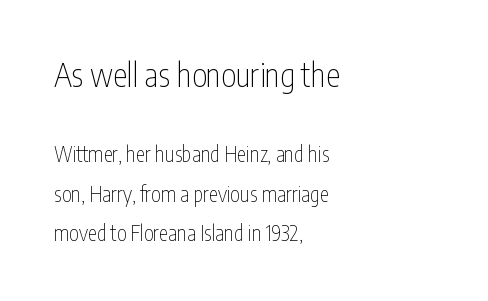
Unlike a traditional serif, this face leaves its strokes unadorned. Scale decreases going downward across the two blocks. Honestly, there is no underline to notice here at all. Posture: vertical.
